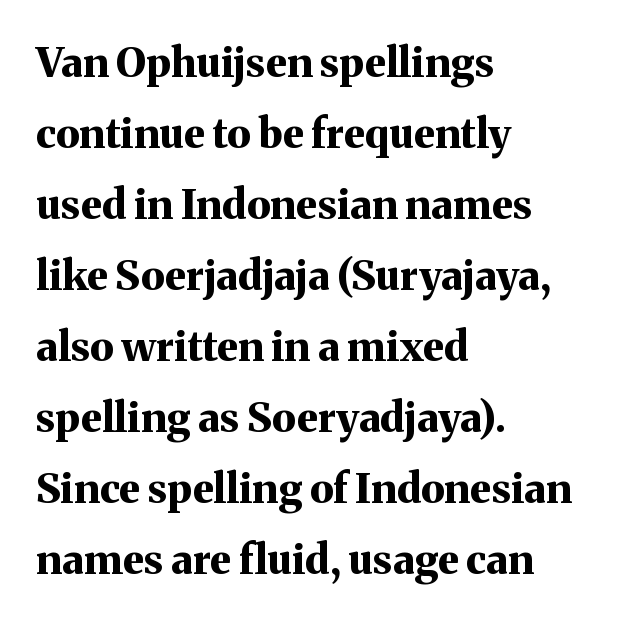
Q: Is the text bold? A: Yes.
Q: Is the text italic (slanted)? A: No, it is upright.
Q: Is the typeface a serif or a sans-serif typeface? A: Serif.
Q: Is the text underlined? A: No.
Q: How is the paragraph aligned? A: Left-aligned.
Q: Is the spacing between letters normal or unusually wide? A: Normal.
Q: Width (condensed, normal, or wide)? A: Normal.
Q: Stroke contrast? A: Medium.
Q: x-height? A: Medium.
Q: Monospaced? A: No.
